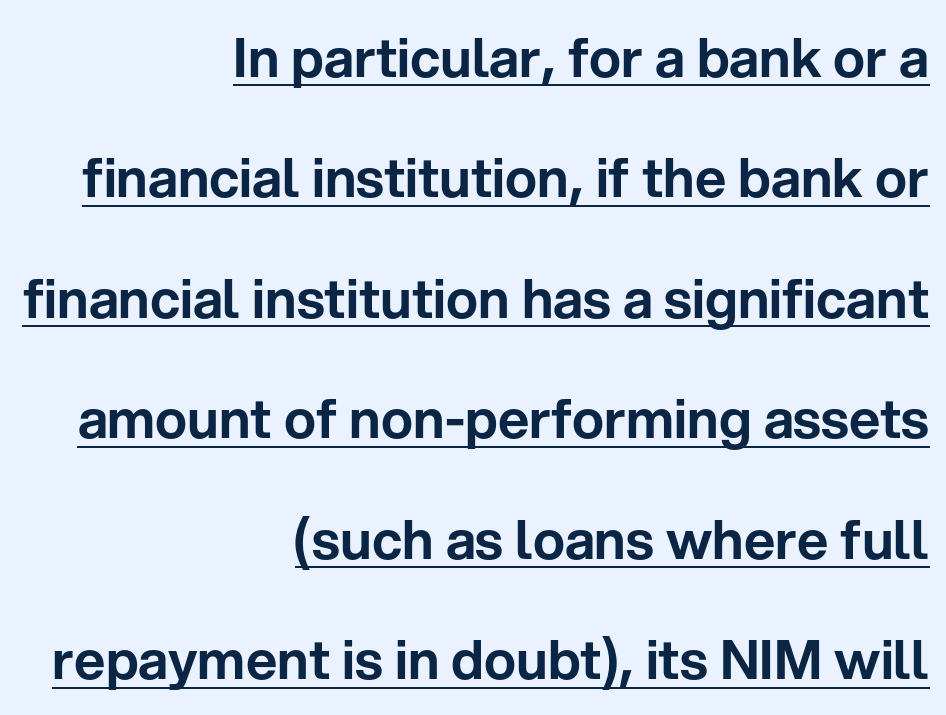
The image shows 54 px sans-serif type, upright; set right-aligned, loose line spacing (2.23x), normal letter spacing, underlined; low stroke contrast and a medium x-height.
